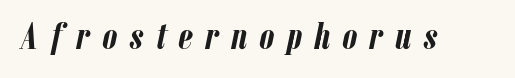
Q: Is the text bold? A: Yes.
Q: Is the text italic (slanted)? A: Yes, it leans right by about 12 degrees.
Q: Is the text underlined? A: No.
Q: Is the spacing between letters normal or unusually wide? A: Unusually wide.
Q: Width (condensed, normal, or wide)? A: Condensed.
Q: Stroke contrast? A: Low.
Q: x-height? A: Medium.
Q: Monospaced? A: No.
